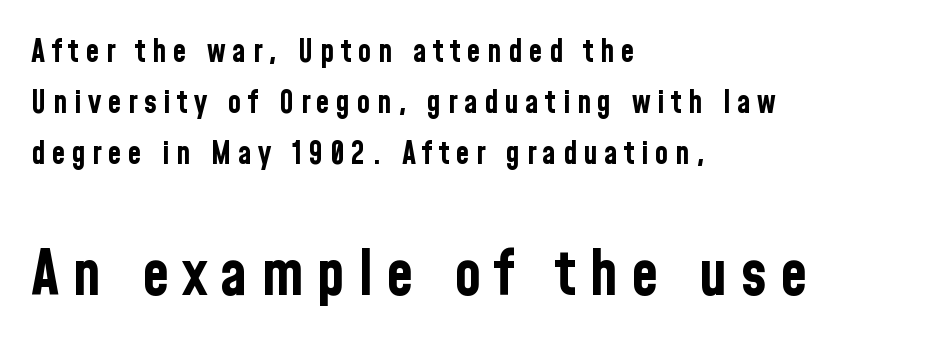
{"serif": "no", "italic": "no", "bold": "yes", "weight": "bold", "width": "condensed", "stroke_contrast": "low", "x_height": "medium", "monospaced": "no", "underline": "no", "align": "left", "line_spacing": "normal", "line_spacing_ratio": 1.65, "letter_spacing": "wide", "letter_spacing_em": 0.21, "larger_block": "second", "size_ratio": 2.0, "glyph_px": 62}
